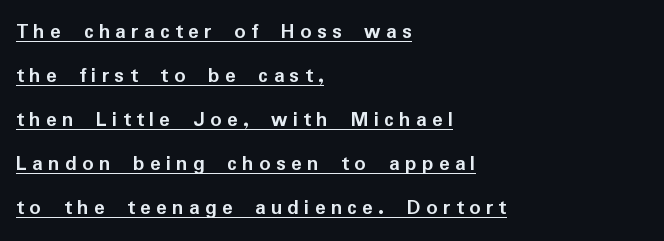
{"italic": "no", "bold": "yes", "underline": "yes", "align": "left", "line_spacing": "loose", "line_spacing_ratio": 2.0, "letter_spacing": "wide", "letter_spacing_em": 0.24, "glyph_px": 22}
